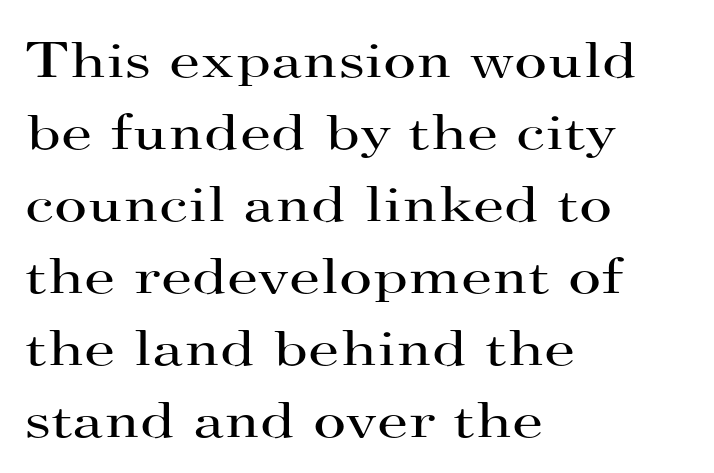
{"serif": "yes", "italic": "no", "bold": "no", "weight": "regular", "width": "wide", "stroke_contrast": "high", "x_height": "small", "monospaced": "no", "underline": "no", "align": "left", "line_spacing": "normal", "line_spacing_ratio": 1.41, "letter_spacing": "normal", "letter_spacing_em": 0.0, "glyph_px": 51}
